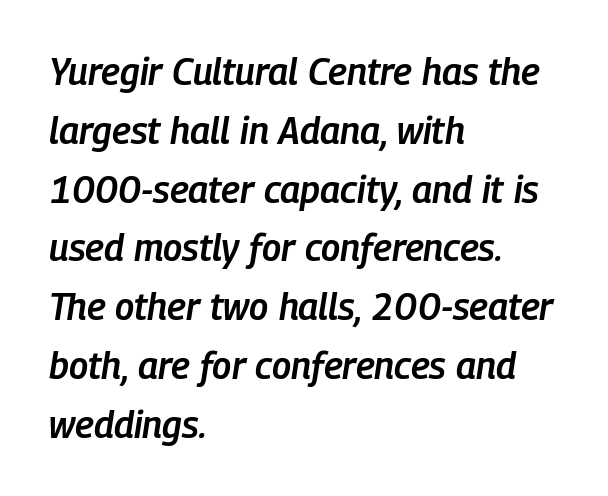
Q: Is the text bold? A: Semi-bold.
Q: Is the text italic (slanted)? A: Yes, it leans right by about 9 degrees.
Q: Is the text underlined? A: No.
Q: How is the paragraph aligned? A: Left-aligned.
Q: Is the spacing between letters normal or unusually wide? A: Normal.
Q: Is the spacing between lines tight, normal or loose? A: Normal.
Q: Width (condensed, normal, or wide)? A: Condensed.
Q: Stroke contrast? A: Low.
Q: x-height? A: Medium.
Q: Monospaced? A: No.
